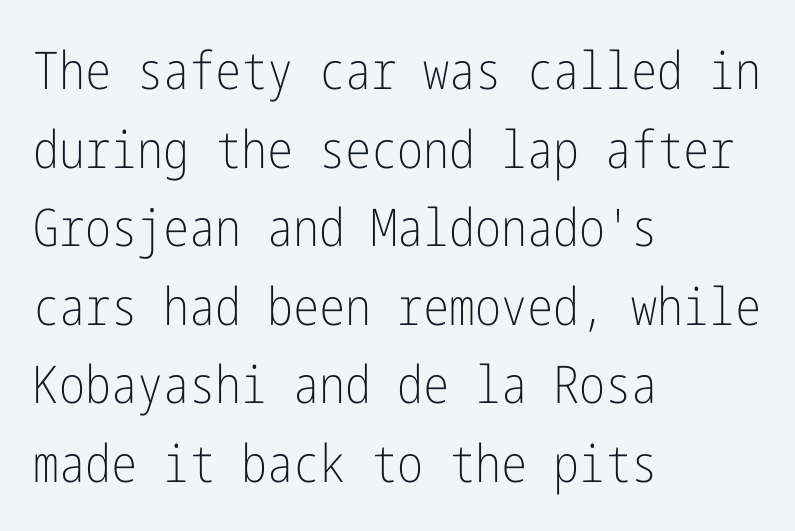
{"serif": "no", "italic": "no", "bold": "no", "weight": "light", "width": "condensed", "stroke_contrast": "low", "x_height": "medium", "underline": "no", "align": "left", "line_spacing": "normal", "line_spacing_ratio": 1.51, "letter_spacing": "normal", "letter_spacing_em": 0.0, "glyph_px": 52}
